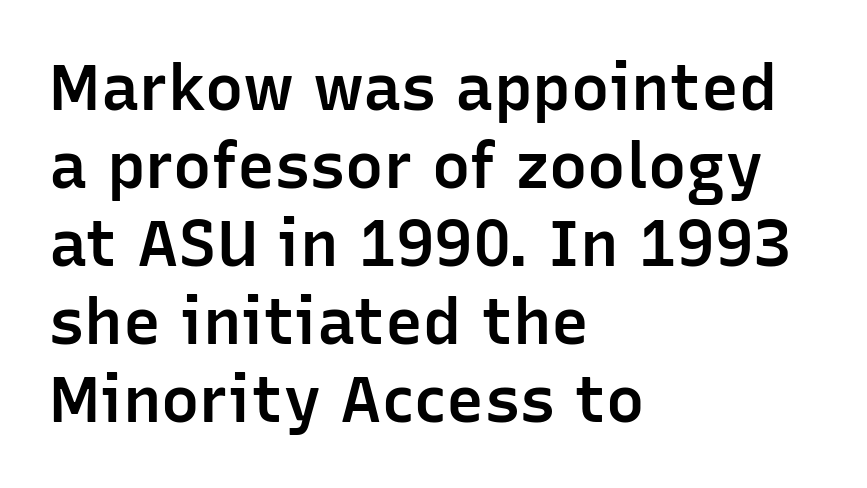
The image shows 64 px semibold sans-serif type, upright; set left-aligned, line spacing 1.22x, normal letter spacing, not underlined; low stroke contrast and a medium x-height.
